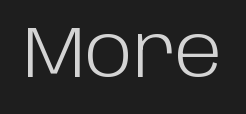
The cut favours lightness, reaching ordinary text weight at its darkest. Check where the strokes stop: nothing finishes them off — pure sans. Lines of text with bare space underneath. Posture: vertical. Look at the tracking — it's just the regular setting, nothing added. Spacing verdict: proportional, widths tailored to each character.
